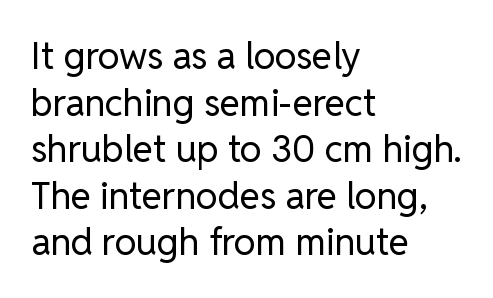
{"serif": "no", "italic": "no", "bold": "no", "weight": "regular", "width": "normal", "stroke_contrast": "low", "x_height": "medium", "monospaced": "no", "underline": "no", "align": "left", "line_spacing": "normal", "line_spacing_ratio": 1.26, "letter_spacing": "normal", "letter_spacing_em": 0.0, "glyph_px": 37}
